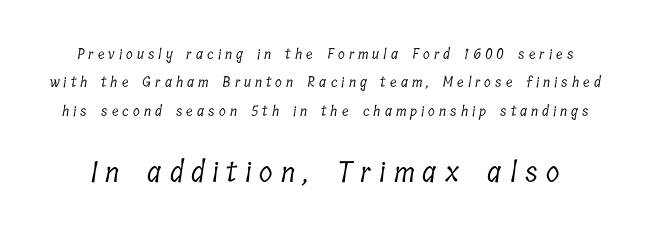
{"serif": "yes", "bold": "no", "weight": "light", "width": "condensed", "stroke_contrast": "low", "x_height": "medium", "monospaced": "no", "underline": "no", "line_spacing": "loose", "line_spacing_ratio": 2.02, "letter_spacing": "wide", "letter_spacing_em": 0.29, "larger_block": "second", "size_ratio": 2.0, "glyph_px": 28}
